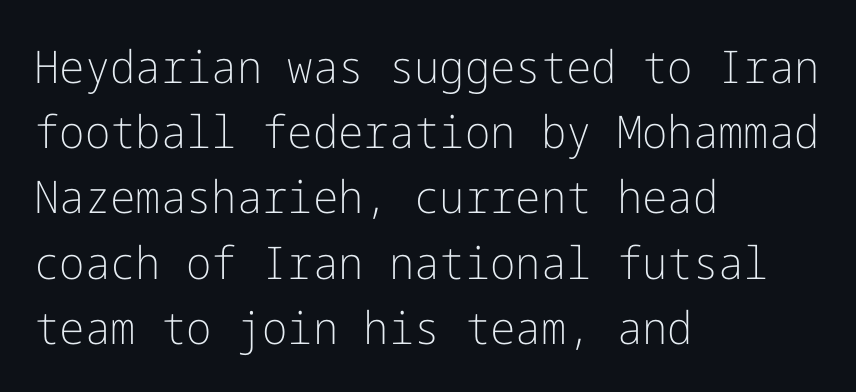
The image shows 45 px light sans-serif type, upright; set left-aligned, normal line spacing (1.45x), normal letter spacing, not underlined; low stroke contrast and a medium x-height.
